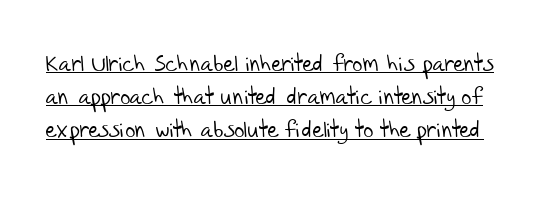
The image shows 22 px text type; set normal line spacing (1.51x), normal letter spacing, underlined.
